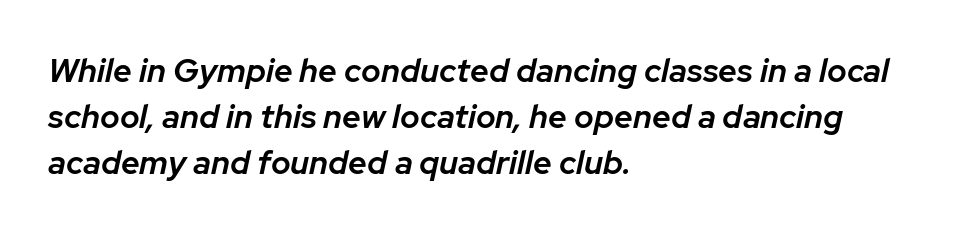
The image shows 33 px semibold type, italic (leaning right); set left-aligned, normal line spacing (1.39x), normal letter spacing, not underlined; low stroke contrast and a medium x-height.
